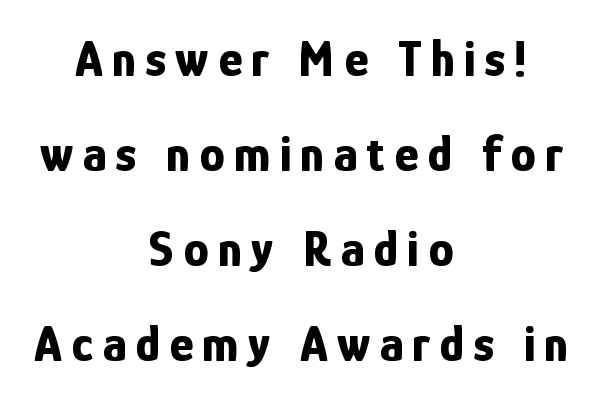
The image shows 51 px bold, condensed sans-serif type, upright; set centered, line spacing 1.86x, not underlined; low stroke contrast and a medium x-height.
